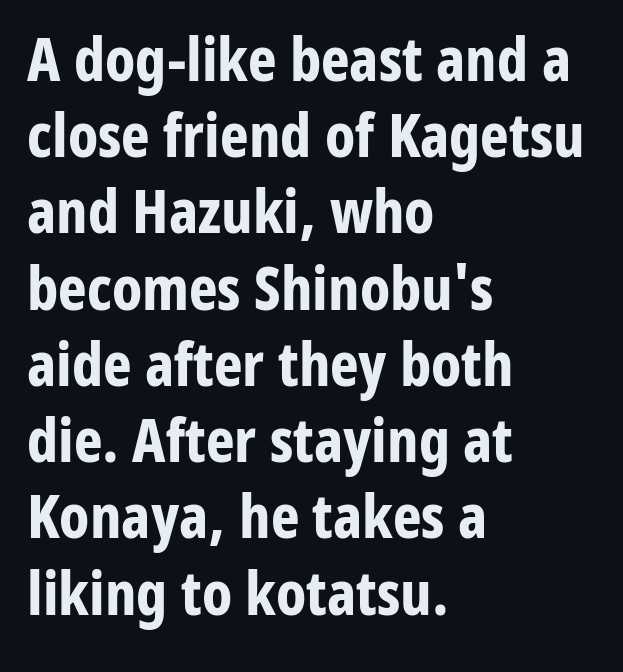
{"serif": "no", "italic": "no", "bold": "yes", "weight": "bold", "width": "condensed", "stroke_contrast": "low", "x_height": "medium", "monospaced": "no", "underline": "no", "align": "left", "line_spacing": "normal", "line_spacing_ratio": 1.25, "letter_spacing": "normal", "letter_spacing_em": 0.0, "glyph_px": 61}
